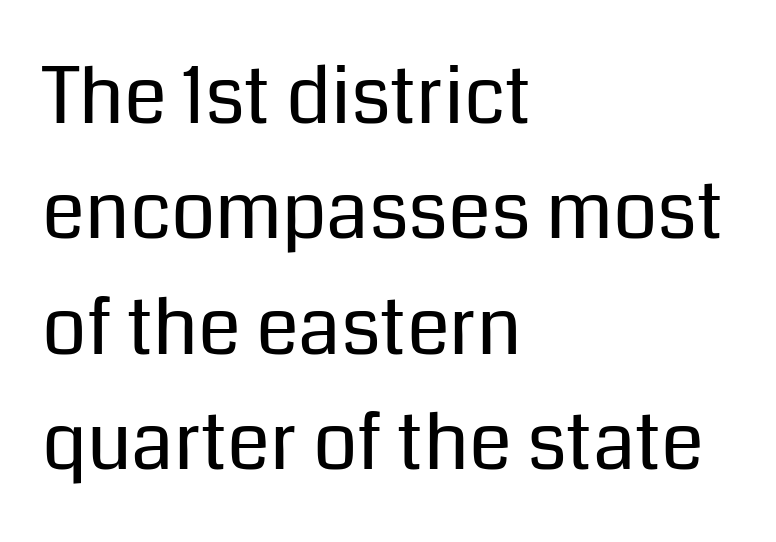
{"serif": "no", "italic": "no", "bold": "no", "weight": "regular", "width": "normal", "stroke_contrast": "low", "x_height": "medium", "monospaced": "no", "underline": "no", "align": "left", "line_spacing": "normal", "line_spacing_ratio": 1.48, "letter_spacing": "normal", "letter_spacing_em": 0.0, "glyph_px": 78}
